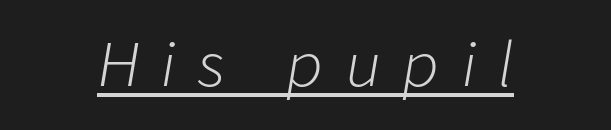
The image shows 59 px light type, italic (leaning right); set unusually wide letter spacing (+0.39 em), underlined; low stroke contrast and a medium x-height.
